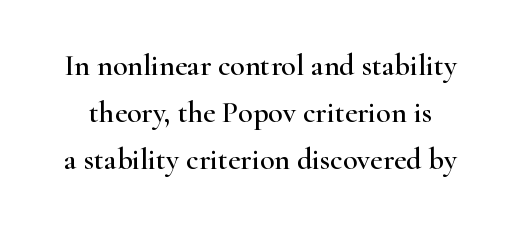
{"serif": "yes", "italic": "no", "width": "wide", "stroke_contrast": "high", "x_height": "small", "monospaced": "no", "underline": "no", "line_spacing": "normal", "line_spacing_ratio": 1.56, "letter_spacing": "normal", "letter_spacing_em": 0.0, "glyph_px": 30}
